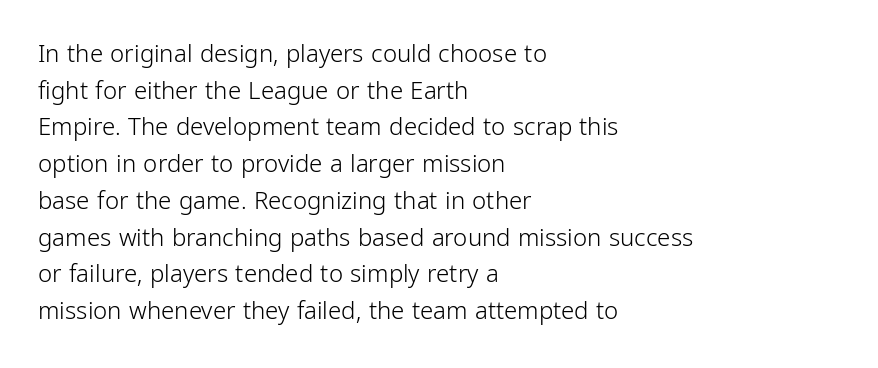
{"italic": "no", "bold": "no", "underline": "no", "align": "left", "line_spacing": "normal", "line_spacing_ratio": 1.53, "letter_spacing": "normal", "letter_spacing_em": 0.0, "glyph_px": 24}
